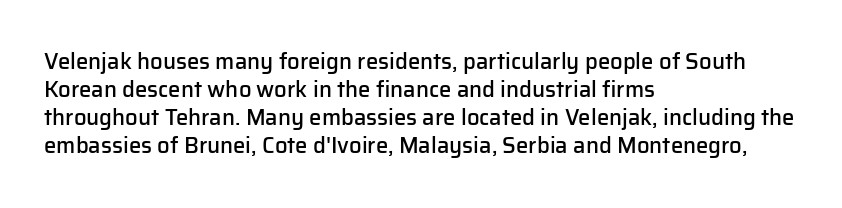
Q: Is the text bold? A: Semi-bold.
Q: Is the text italic (slanted)? A: No, it is upright.
Q: Is the text underlined? A: No.
Q: How is the paragraph aligned? A: Left-aligned.
Q: Is the spacing between letters normal or unusually wide? A: Normal.
Q: Is the spacing between lines tight, normal or loose? A: Normal.
